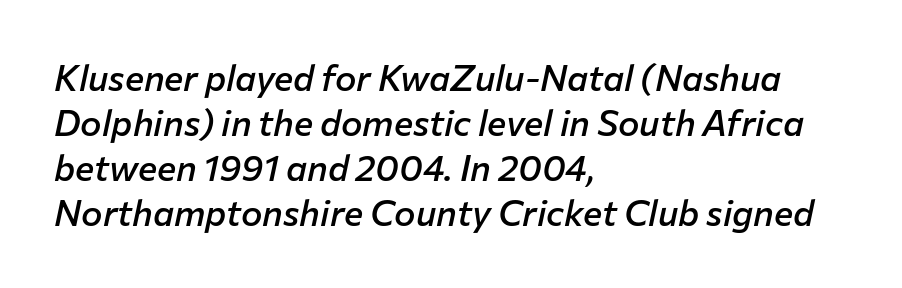
The image shows 36 px semibold type, italic (leaning right); set left-aligned, normal line spacing (1.25x), normal letter spacing, not underlined; low stroke contrast and a medium x-height.
